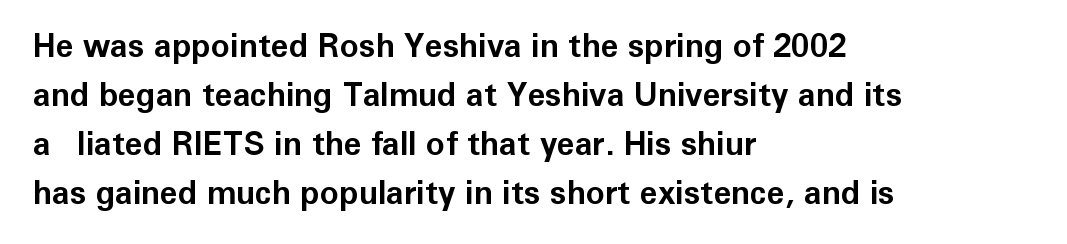
{"serif": "no", "italic": "no", "bold": "yes", "weight": "bold", "width": "normal", "stroke_contrast": "low", "x_height": "medium", "monospaced": "no", "underline": "no", "align": "left", "line_spacing": "normal", "line_spacing_ratio": 1.53, "letter_spacing": "normal", "letter_spacing_em": 0.0, "glyph_px": 32}
